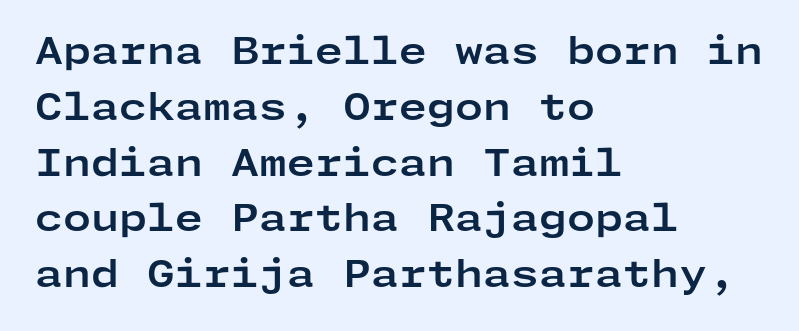
{"serif": "no", "italic": "no", "bold": "yes", "weight": "bold", "width": "wide", "stroke_contrast": "low", "x_height": "medium", "underline": "no", "align": "left", "line_spacing": "normal", "line_spacing_ratio": 1.55, "letter_spacing": "normal", "letter_spacing_em": 0.0, "glyph_px": 36}
